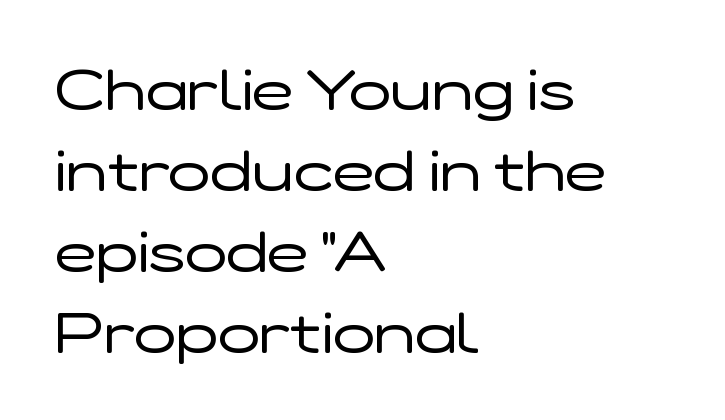
The image shows 55 px regular-weight, wide sans-serif type, upright; set left-aligned, normal line spacing (1.47x), normal letter spacing, not underlined; low stroke contrast and a medium x-height.
